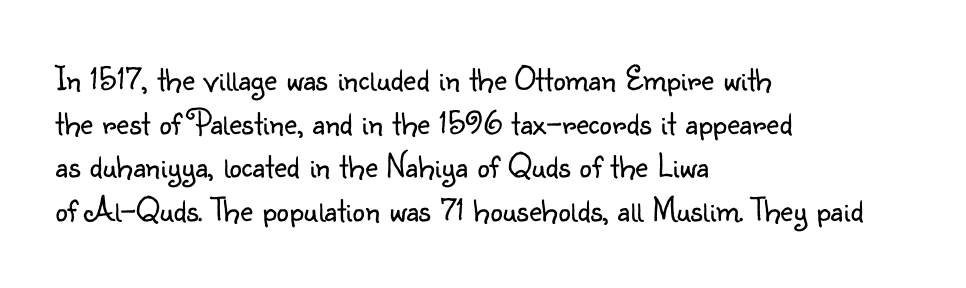
Serifs: no, the terminals of the letterforms are clean. There is no visible air inserted between adjacent glyphs. Counters stay open thanks to moderate or lighter strokes. Designer's note — italics off, roman on. Quick note: underline off.
